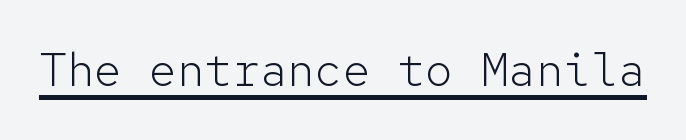
The strokes carry an ordinary text weight at most. Tracking here is standard; glyphs follow each other at the usual distance. Every character here occupies the same horizontal width, giving the sample a typewriter-like rhythm. Looks like someone drew a line under every word here. Grotesque or geometric, the face here clearly has no serifs.
